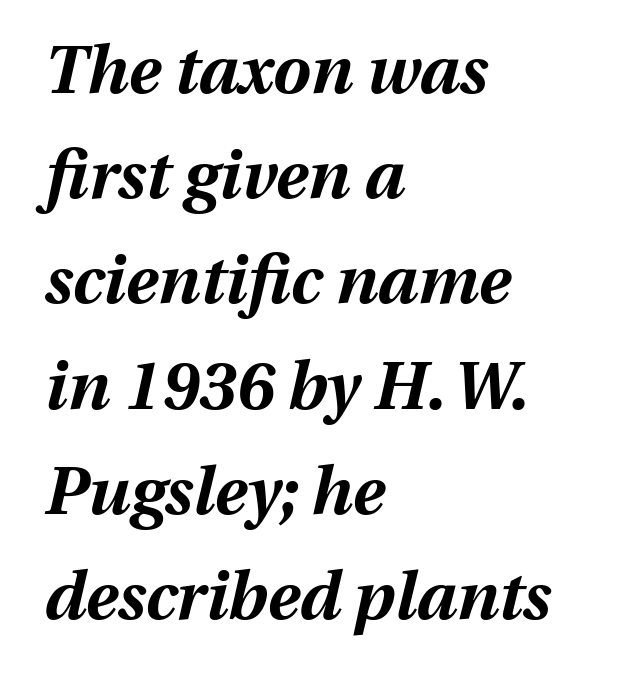
The image shows 67 px bold type, italic (leaning right); set left-aligned, normal line spacing (1.57x), normal letter spacing, not underlined; medium stroke contrast and a medium x-height.
